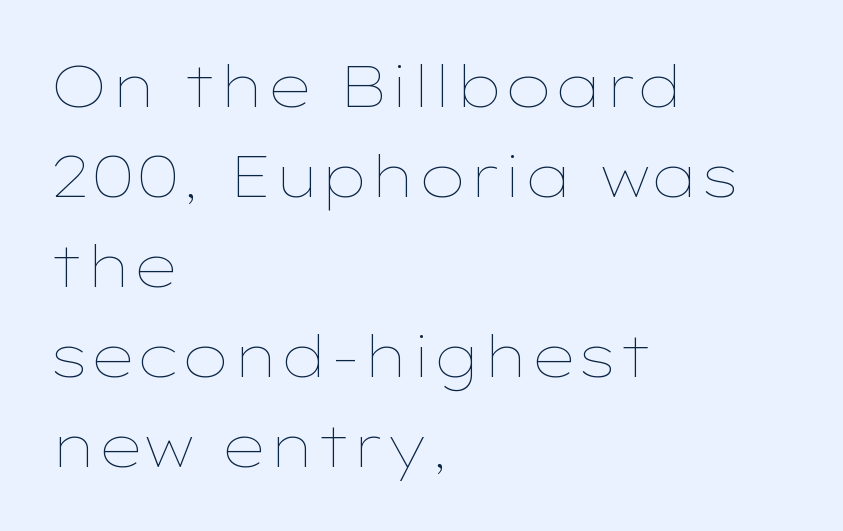
Q: Is the text bold? A: No.
Q: Is the text italic (slanted)? A: No, it is upright.
Q: Is the text underlined? A: No.
Q: How is the paragraph aligned? A: Left-aligned.
Q: Is the spacing between letters normal or unusually wide? A: Normal.
Q: Is the spacing between lines tight, normal or loose? A: Normal.
Q: Width (condensed, normal, or wide)? A: Wide.
Q: Stroke contrast? A: Low.
Q: x-height? A: Medium.
Q: Monospaced? A: No.
